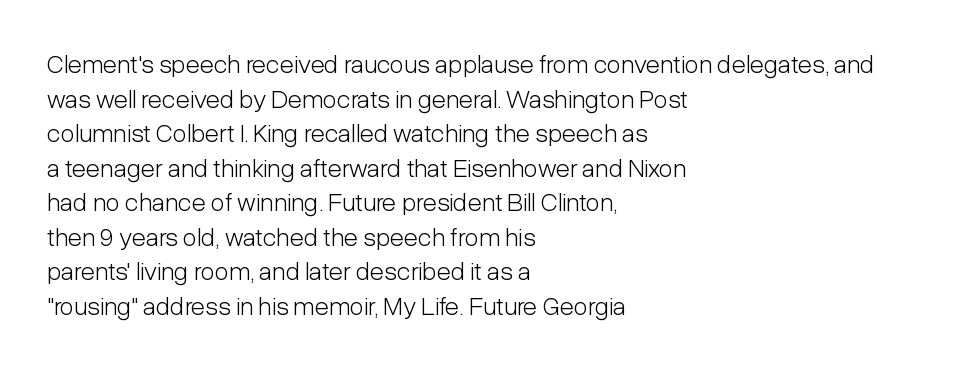
{"italic": "no", "bold": "no", "underline": "no", "align": "left", "line_spacing": "normal", "line_spacing_ratio": 1.33, "letter_spacing": "normal", "letter_spacing_em": 0.0, "glyph_px": 26}
